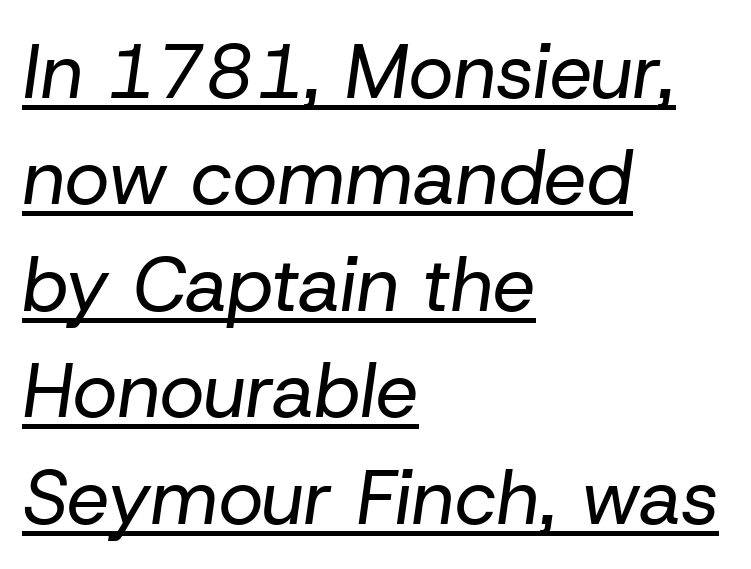
The image shows 76 px regular-weight type, italic (leaning right); set left-aligned, normal line spacing (1.4x), normal letter spacing, underlined; low stroke contrast and a medium x-height.
